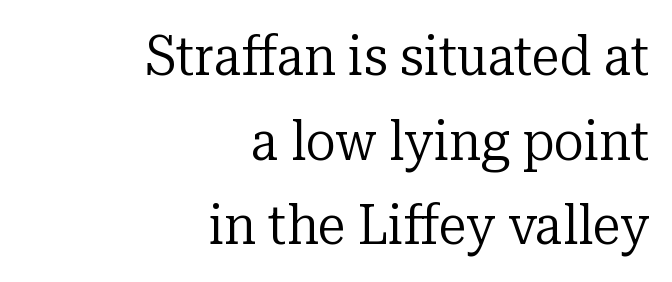
Q: Is the text bold? A: No.
Q: Is the text italic (slanted)? A: No, it is upright.
Q: Is the typeface a serif or a sans-serif typeface? A: Serif.
Q: Is the text underlined? A: No.
Q: How is the paragraph aligned? A: Right-aligned.
Q: Is the spacing between letters normal or unusually wide? A: Normal.
Q: Is the spacing between lines tight, normal or loose? A: Normal.
Q: Width (condensed, normal, or wide)? A: Normal.
Q: Stroke contrast? A: Low.
Q: x-height? A: Medium.
Q: Monospaced? A: No.
